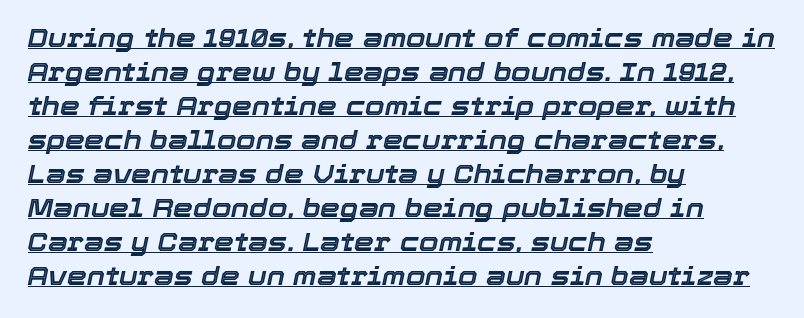
The image shows 25 px text type, italic (leaning right); set left-aligned, normal line spacing (1.36x), normal letter spacing, underlined.
